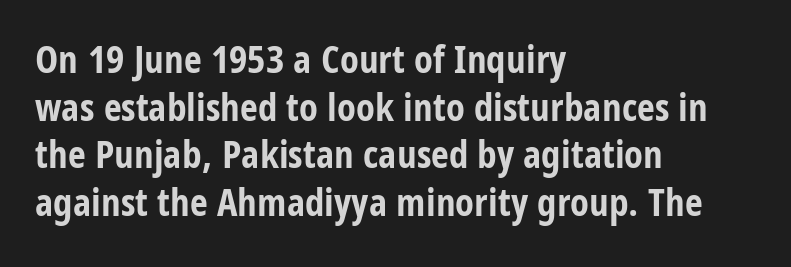
Is this a fixed-width face? No — the glyphs have proportional, varying widths. This rendering employs a face without finishing strokes, i.e., a sans-serif. The passage shown has conventional tracking throughout. Which margin do the lines hug? The left one — the right edge is uneven. Pretty heavy lettering here — definitely bold.
